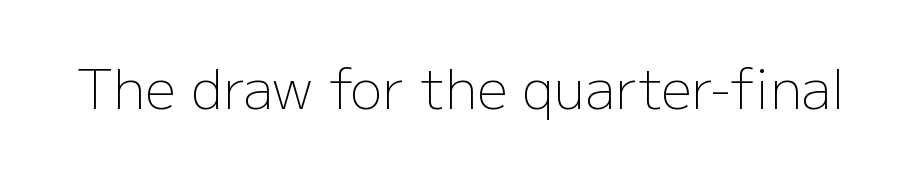
Grotesque or geometric, the face here clearly has no serifs. These lines are rendered in a variable-pitch font. Italic? Not at all — the glyphs are vertical. The cut favours lightness, reaching ordinary text weight at its darkest. In terms of letterspacing, this is plain default setting. Nobody drew a line under any word here.
